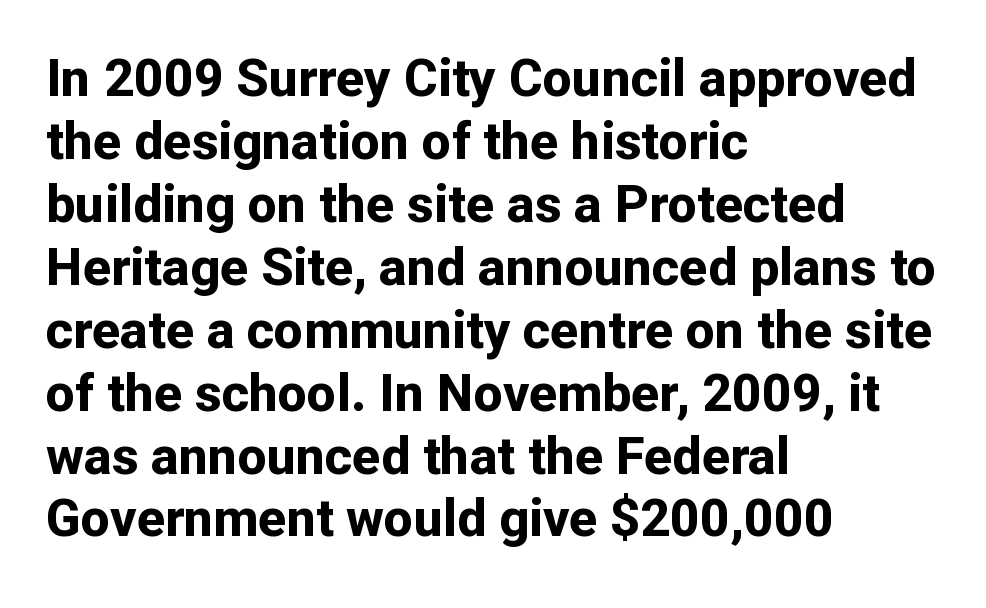
All the whitespace from short lines collects on the right. Heavy-handed strokes throughout: this text is bold. Does the lettering tilt? It doesn't — this is upright. The face used here is a sans, in the tradition of grotesques and geometrics. The face used here is proportionally spaced, like ordinary book or web type. Tracking here is standard; glyphs follow each other at the usual distance.
